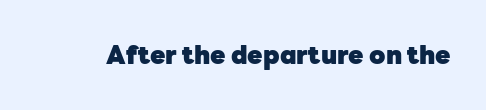
Underlining? Definitely not there. Strong, thick strokes mark this as bold type. This sample uses an upright cut, with every glyph sitting square on the baseline. A typesetter would call this zero additional tracking.
